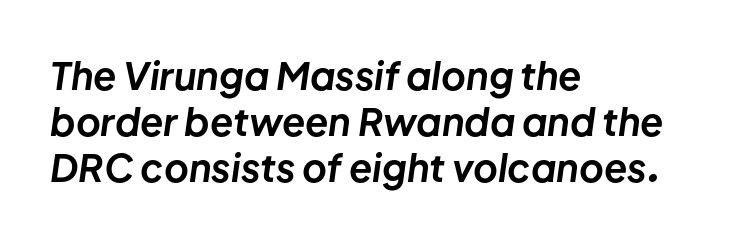
The image shows 38 px bold type, italic (leaning right); set left-aligned, line spacing 1.21x, normal letter spacing, not underlined; low stroke contrast and a medium x-height.
